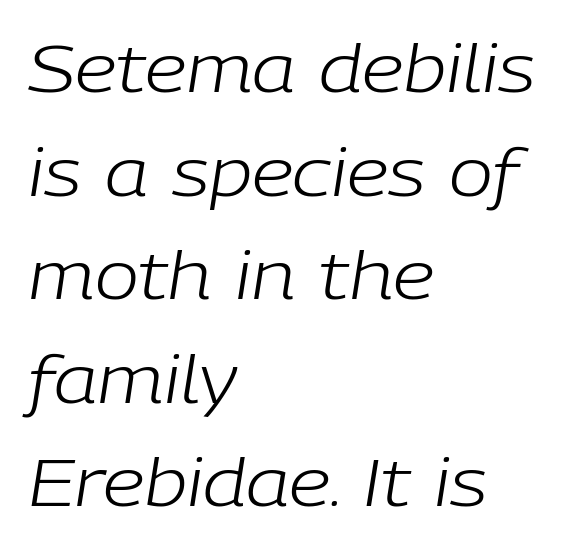
The block of text has a typical density, with ordinary space between rows. A typesetter would mark this as italic. The letters advance in unequal steps, a hallmark of proportional type. Nobody drew a line under any word here. Nobody touched the tracking dial on this one. The passage is arranged the way most books set body copy — flush left.
